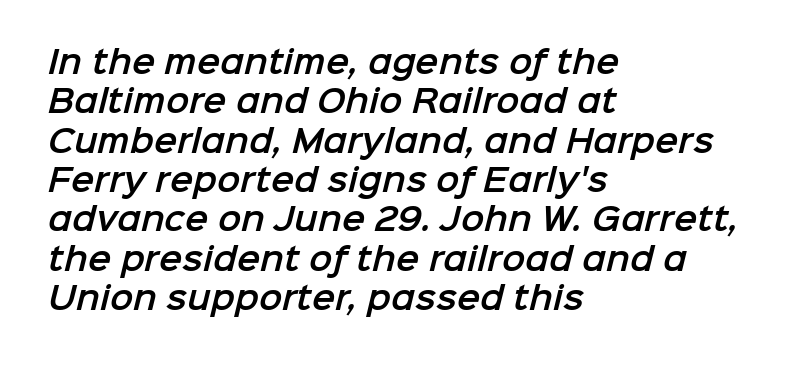
Q: Is the typeface a serif or a sans-serif typeface? A: Sans-serif.
Q: Is the text underlined? A: No.
Q: How is the paragraph aligned? A: Left-aligned.
Q: Is the spacing between letters normal or unusually wide? A: Normal.
Q: Is the spacing between lines tight, normal or loose? A: Normal.
Q: Width (condensed, normal, or wide)? A: Normal.
Q: Stroke contrast? A: Low.
Q: x-height? A: Medium.
Q: Monospaced? A: No.
